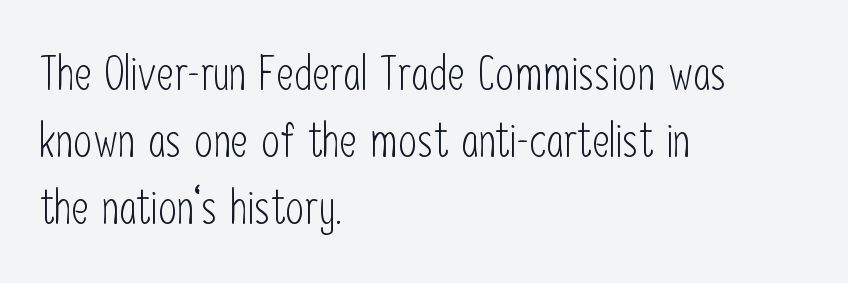
{"serif": "no", "italic": "no", "bold": "no", "weight": "light", "width": "condensed", "stroke_contrast": "low", "x_height": "medium", "monospaced": "no", "underline": "no", "align": "left", "line_spacing": "normal", "line_spacing_ratio": 1.4, "letter_spacing": "normal", "letter_spacing_em": 0.0, "glyph_px": 48}
